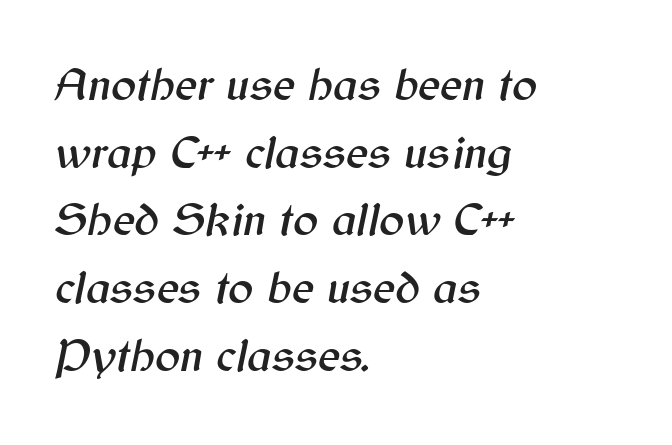
Q: Is the text italic (slanted)? A: Yes, it leans right by about 12 degrees.
Q: Is the text underlined? A: No.
Q: How is the paragraph aligned? A: Left-aligned.
Q: Is the spacing between letters normal or unusually wide? A: Normal.
Q: Is the spacing between lines tight, normal or loose? A: Normal.
Q: Width (condensed, normal, or wide)? A: Normal.
Q: Stroke contrast? A: Medium.
Q: x-height? A: Medium.
Q: Monospaced? A: No.
